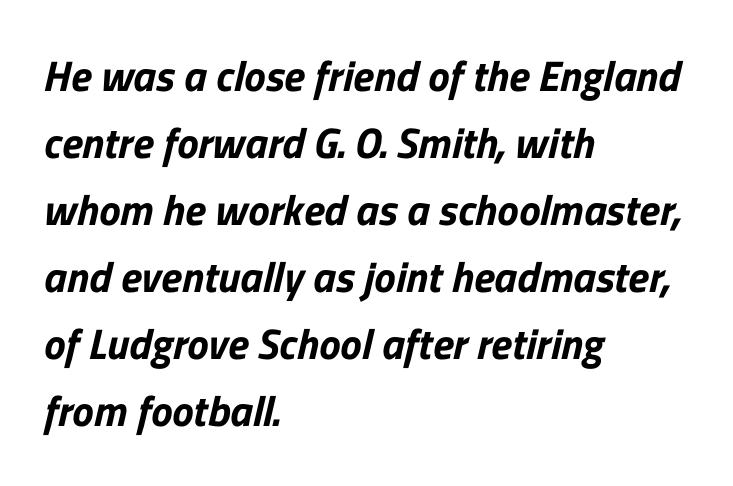
{"serif": "no", "width": "normal", "stroke_contrast": "low", "x_height": "medium", "monospaced": "no", "underline": "no", "align": "left", "line_spacing": "normal", "line_spacing_ratio": 1.56, "letter_spacing": "normal", "letter_spacing_em": 0.0, "glyph_px": 43}
